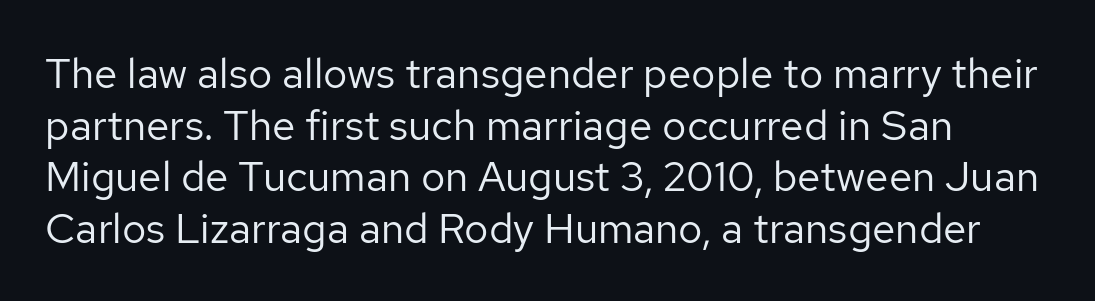
The image shows 42 px regular-weight sans-serif type, upright; set line spacing 1.23x, normal letter spacing, not underlined; low stroke contrast and a medium x-height.
